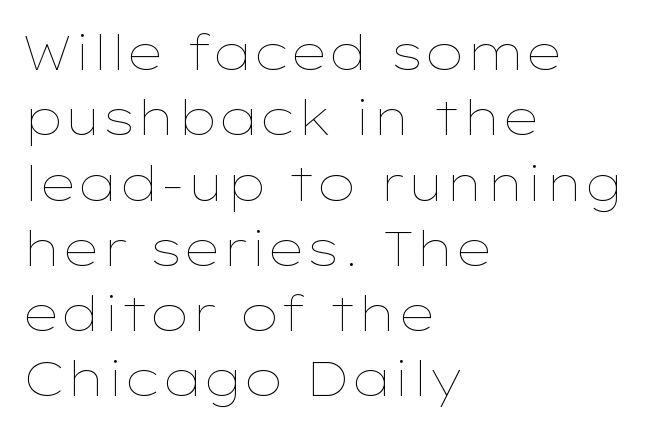
Q: Is the text bold? A: No.
Q: Is the text italic (slanted)? A: No, it is upright.
Q: Is the text underlined? A: No.
Q: How is the paragraph aligned? A: Left-aligned.
Q: Is the spacing between letters normal or unusually wide? A: Normal.
Q: Is the spacing between lines tight, normal or loose? A: Normal.
Q: Width (condensed, normal, or wide)? A: Wide.
Q: Stroke contrast? A: Low.
Q: x-height? A: Medium.
Q: Monospaced? A: No.
